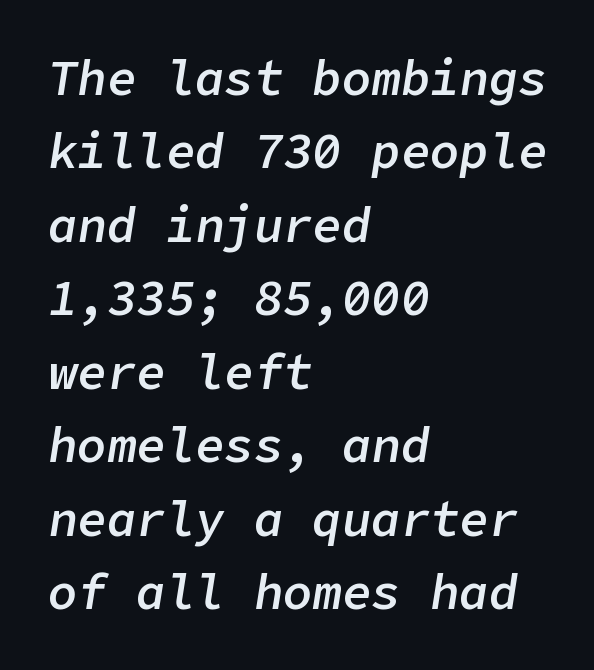
The rendering uses a semibold face; strokes are thickened but not to full bold. The area under the type is left untouched. The text block is weighted toward the left margin, trailing off unevenly rightward. Yep, that's italic — everything's leaning.
